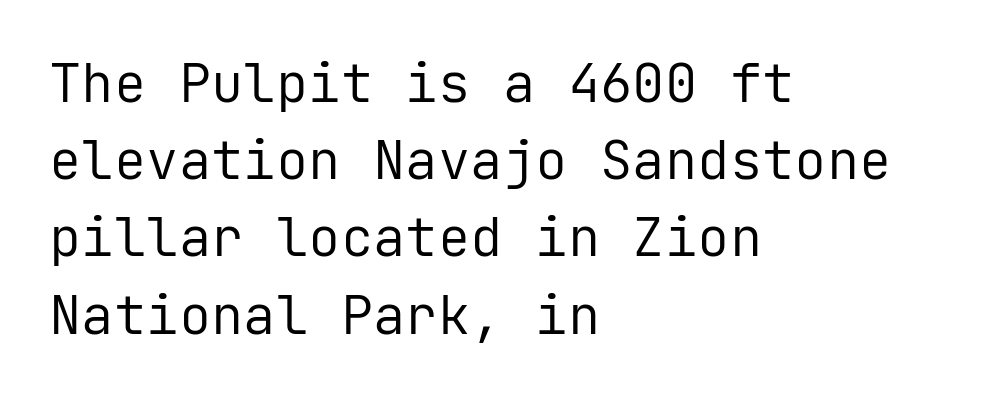
Has an underline been added? It has not. One glance says typical: line gaps are just what's usual. Line starts are locked; line ends wander. Characters follow at the spacing the type designer built in. A typesetter would call this monospace, since all characters share one set width. Is this a heavy cut? Hardly; it is regular or lighter.
